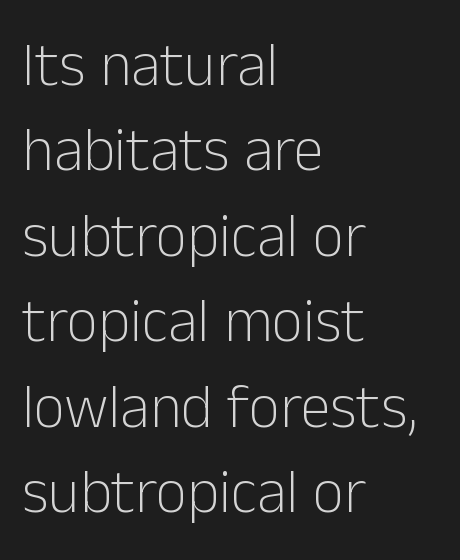
{"serif": "no", "italic": "no", "bold": "no", "weight": "light", "width": "normal", "stroke_contrast": "low", "x_height": "medium", "monospaced": "no", "underline": "no", "align": "left", "line_spacing": "normal", "line_spacing_ratio": 1.4, "letter_spacing": "normal", "letter_spacing_em": 0.0, "glyph_px": 61}
